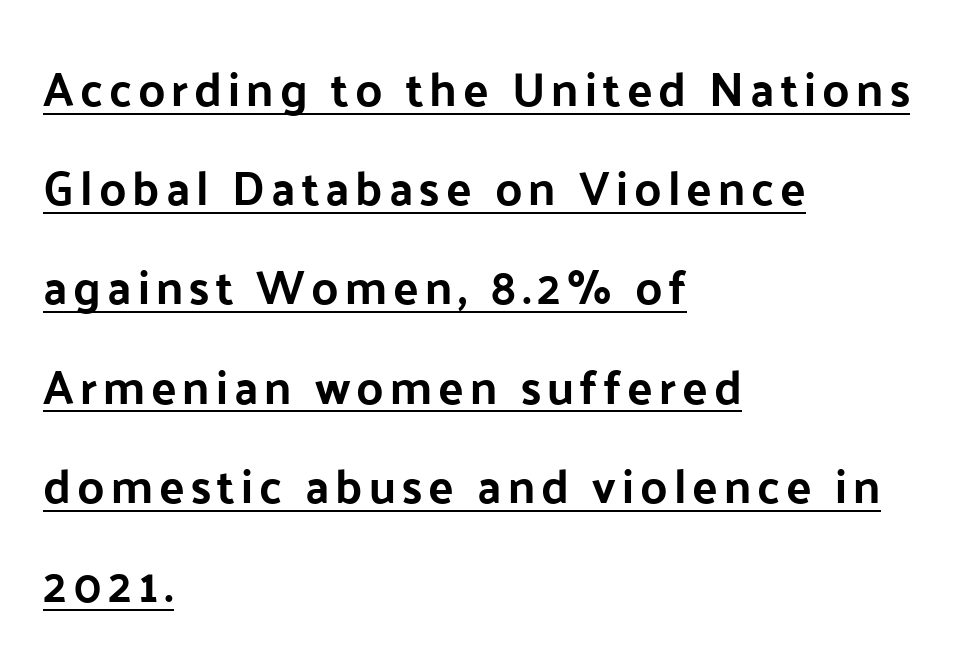
{"serif": "no", "italic": "no", "width": "normal", "stroke_contrast": "low", "x_height": "medium", "monospaced": "no", "underline": "yes", "align": "left", "line_spacing": "loose", "line_spacing_ratio": 2.11, "glyph_px": 47}
